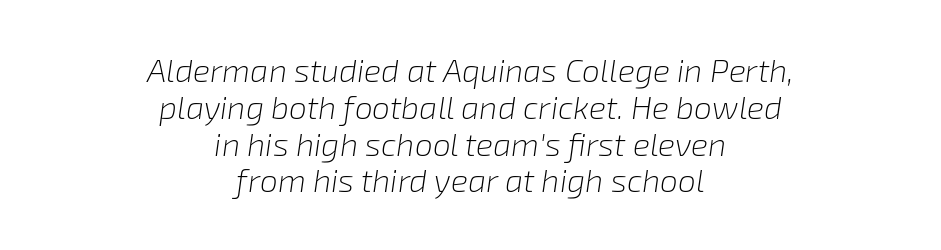
The image shows 32 px light type, italic (leaning right); set centered, tight line spacing (1.15x), normal letter spacing, not underlined; low stroke contrast and a medium x-height.
